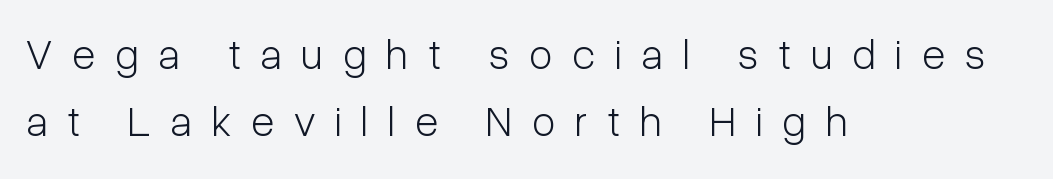
Letterform terminals end flat and unadorned throughout the passage. The font's upright variant was chosen for this text. Display-style spreading of the glyphs; the letterfit is very open. This sample has the flowing, uneven cadence of proportional lettering. The space beneath each line is pristine and unruled. Line beginnings align vertically; line endings do not.
